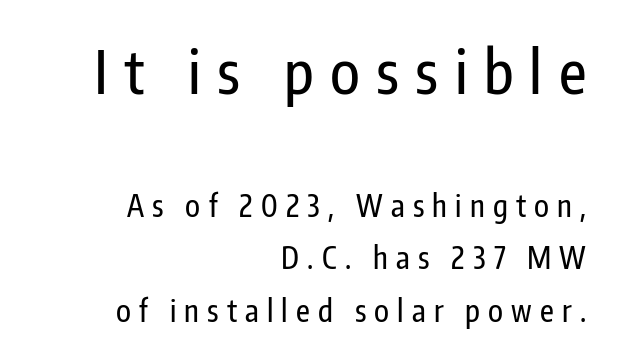
Typographically, this falls in the sans-serif category. The passage shown has open, widely tracked lettering throughout. The rendering uses natural spacing where letterforms have individual widths. These lines stack with their right ends in a neat column. The lettering holds an erect, upright posture throughout.
